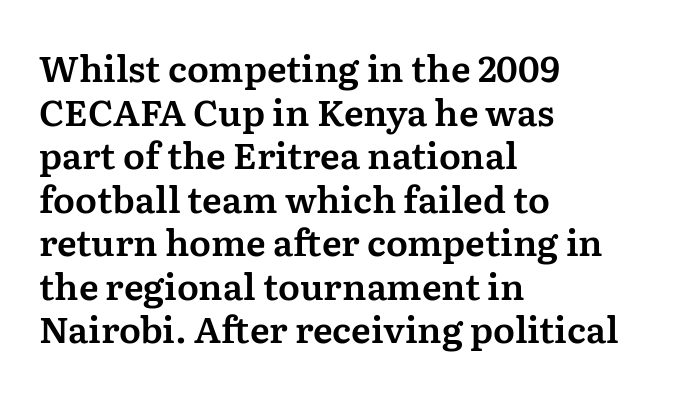
{"serif": "yes", "italic": "no", "width": "normal", "stroke_contrast": "medium", "x_height": "medium", "monospaced": "no", "underline": "no", "align": "left", "line_spacing_ratio": 1.21, "letter_spacing": "normal", "letter_spacing_em": 0.0, "glyph_px": 36}
